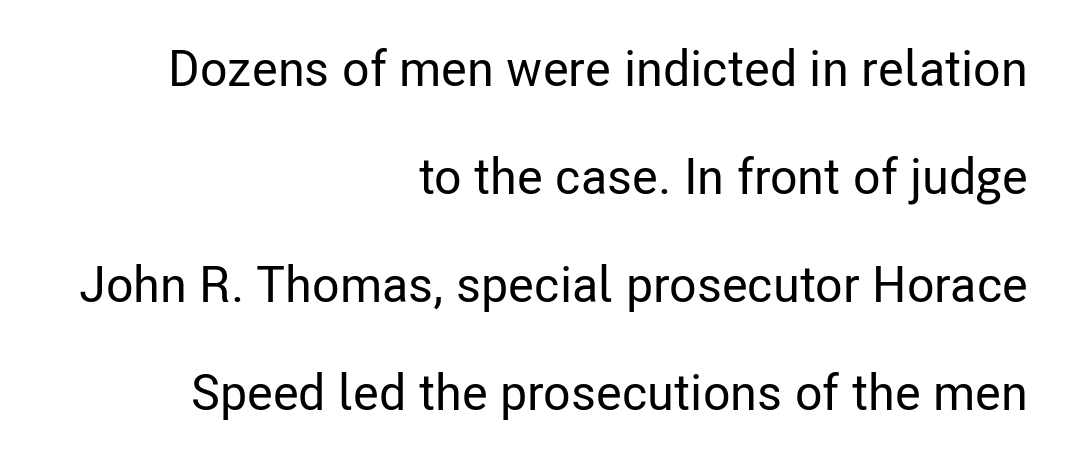
{"serif": "no", "italic": "no", "width": "condensed", "stroke_contrast": "low", "x_height": "medium", "monospaced": "no", "underline": "no", "align": "right", "line_spacing": "loose", "line_spacing_ratio": 2.16, "letter_spacing": "normal", "letter_spacing_em": 0.0, "glyph_px": 50}
